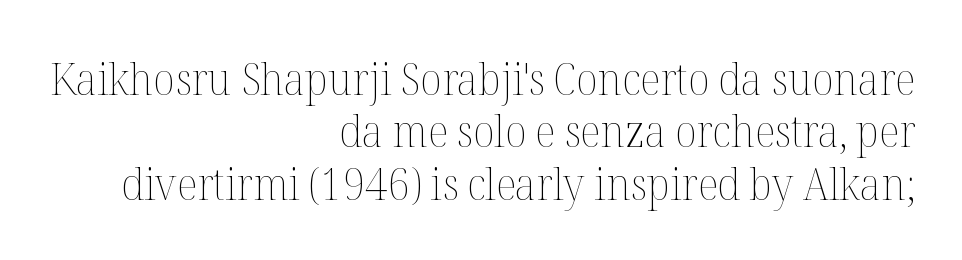
{"italic": "no", "bold": "no", "weight": "thin", "width": "normal", "stroke_contrast": "medium", "x_height": "medium", "monospaced": "no", "underline": "no", "align": "right", "line_spacing_ratio": 1.19, "letter_spacing": "normal", "letter_spacing_em": 0.0, "glyph_px": 44}
